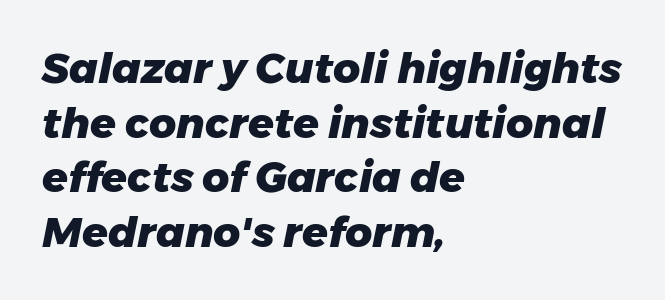
The image shows 42 px heavy type, italic (leaning right); set left-aligned, normal line spacing (1.3x), normal letter spacing, not underlined; low stroke contrast and a medium x-height.
